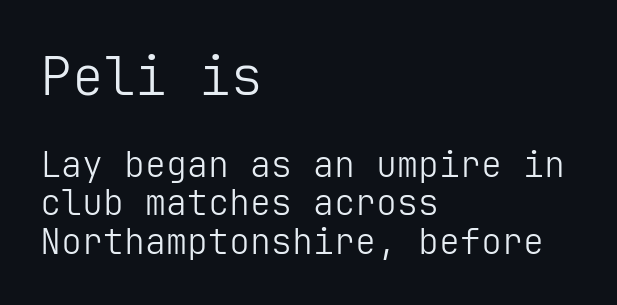
The image shows 53 px light sans-serif type, upright; set left-aligned, tight line spacing (1.1x), normal letter spacing, not underlined; the first (top) block is 1.51x larger; low stroke contrast and a medium x-height.
